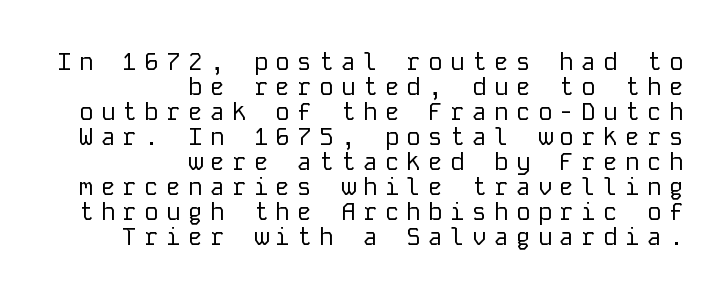
Has an underline been added? It has not. Leading: reduced. No chunkiness to these letters — they're not bold. These lines stack with their right ends in a neat column.
